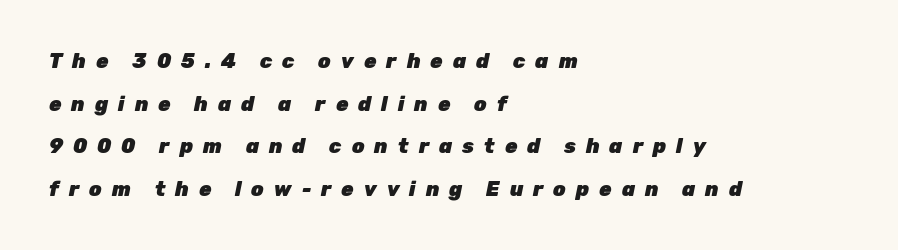
Q: Is the text bold? A: Yes.
Q: Is the text italic (slanted)? A: Yes, it leans right by about 12 degrees.
Q: Is the text underlined? A: No.
Q: How is the paragraph aligned? A: Left-aligned.
Q: Is the spacing between letters normal or unusually wide? A: Unusually wide.
Q: Is the spacing between lines tight, normal or loose? A: Loose.
